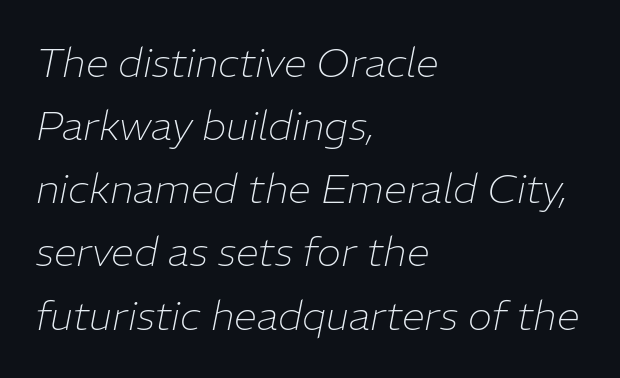
Q: Is the text bold? A: No.
Q: Is the text italic (slanted)? A: Yes, it leans right by about 11 degrees.
Q: Is the text underlined? A: No.
Q: How is the paragraph aligned? A: Left-aligned.
Q: Is the spacing between letters normal or unusually wide? A: Normal.
Q: Is the spacing between lines tight, normal or loose? A: Normal.
Q: Width (condensed, normal, or wide)? A: Normal.
Q: Stroke contrast? A: Low.
Q: x-height? A: Medium.
Q: Monospaced? A: No.
